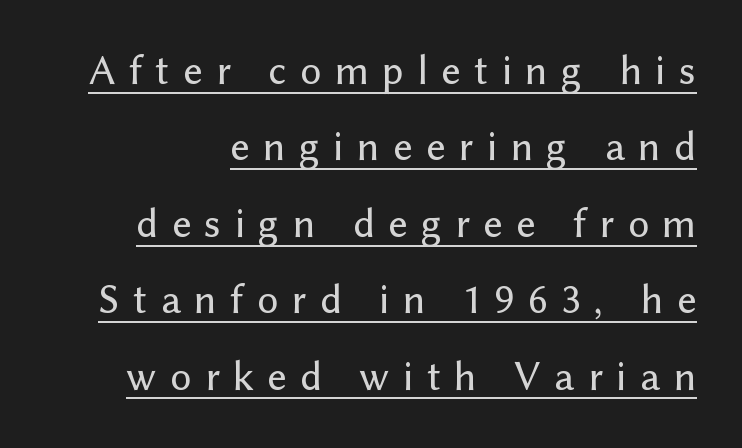
This rendering features underlined lettering. I'd call this a sans setting — the letters go barefoot. Do the characters align in a grid? No, the font is proportional. Between one letter and the next there's a generous, obvious gap.
